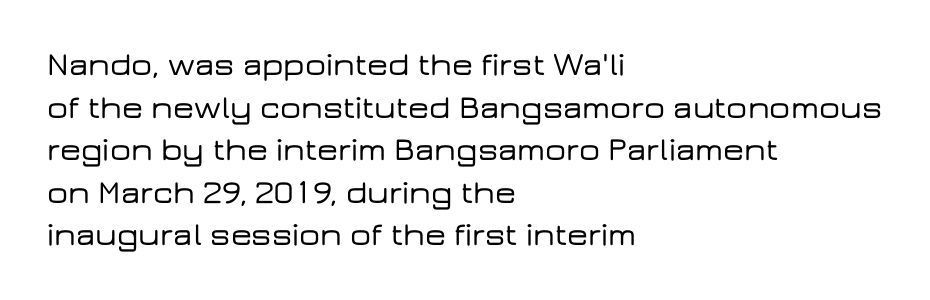
The image shows 33 px wide sans-serif type, upright; set left-aligned, normal line spacing (1.29x), normal letter spacing, not underlined; low stroke contrast and a medium x-height.
